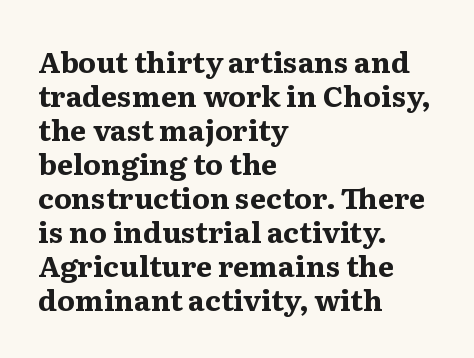
Q: Is the text bold? A: Yes.
Q: Is the text italic (slanted)? A: No, it is upright.
Q: Is the typeface a serif or a sans-serif typeface? A: Serif.
Q: Is the text underlined? A: No.
Q: How is the paragraph aligned? A: Left-aligned.
Q: Is the spacing between letters normal or unusually wide? A: Normal.
Q: Width (condensed, normal, or wide)? A: Normal.
Q: Stroke contrast? A: Medium.
Q: x-height? A: Medium.
Q: Monospaced? A: No.
